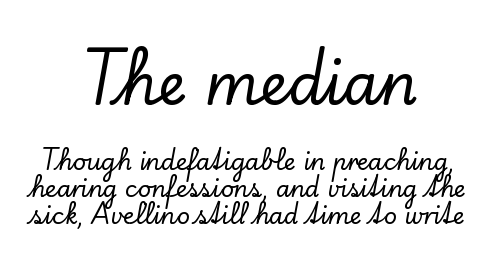
The image shows 57 px serif type; set centered, line spacing 1.18x, normal letter spacing, not underlined; the first (top) block is 2.48x larger; low stroke contrast and a small x-height.
